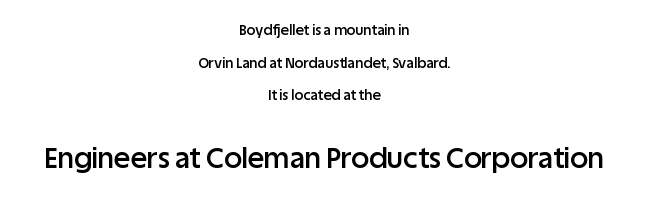
Q: Is the text bold? A: Semi-bold.
Q: Is the text italic (slanted)? A: No, it is upright.
Q: Is the typeface a serif or a sans-serif typeface? A: Sans-serif.
Q: Is the text underlined? A: No.
Q: How is the paragraph aligned? A: Centered.
Q: Is the spacing between letters normal or unusually wide? A: Normal.
Q: Is the spacing between lines tight, normal or loose? A: Loose.
Q: Which block of text is set in a larger size, the first (top) or the second (bottom)? A: The second (bottom) one.
Q: Width (condensed, normal, or wide)? A: Normal.
Q: Stroke contrast? A: Low.
Q: x-height? A: Large.
Q: Monospaced? A: No.
